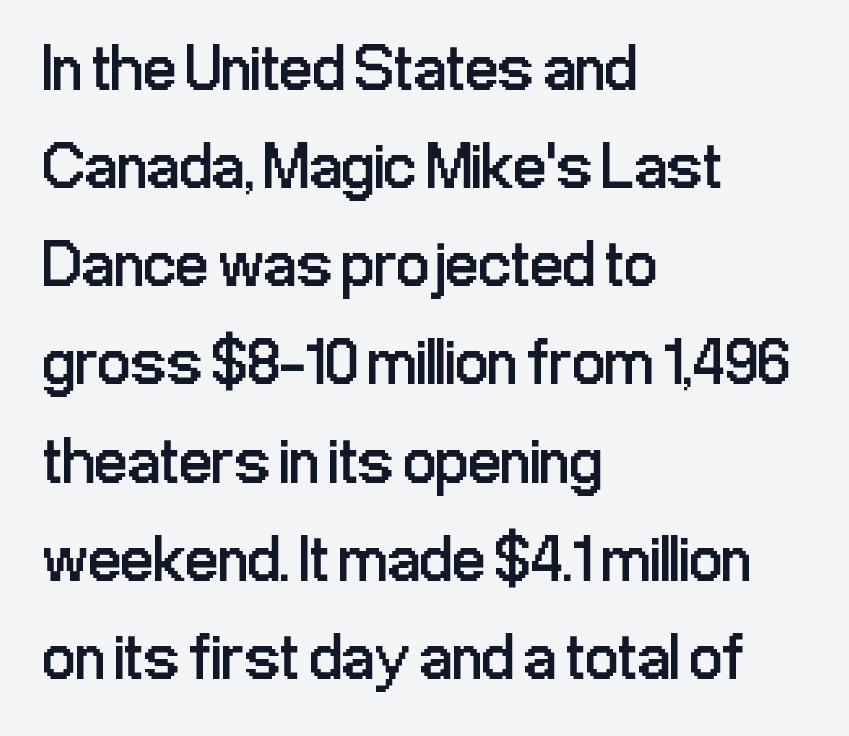
Q: Is the text bold? A: No.
Q: Is the text italic (slanted)? A: No, it is upright.
Q: Is the typeface a serif or a sans-serif typeface? A: Sans-serif.
Q: Is the text underlined? A: No.
Q: How is the paragraph aligned? A: Left-aligned.
Q: Is the spacing between letters normal or unusually wide? A: Normal.
Q: Is the spacing between lines tight, normal or loose? A: Normal.
Q: Width (condensed, normal, or wide)? A: Condensed.
Q: Stroke contrast? A: Low.
Q: x-height? A: Medium.
Q: Monospaced? A: No.
